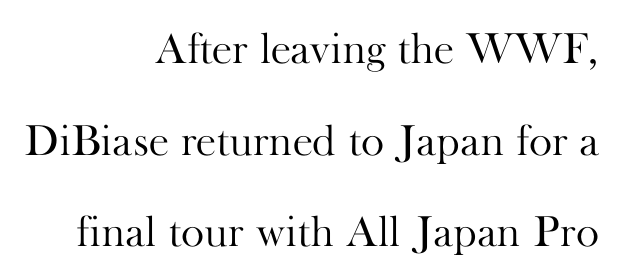
The image shows 44 px light serif type, upright; set right-aligned, loose line spacing (2.08x), normal letter spacing, not underlined; high stroke contrast and a small x-height.
